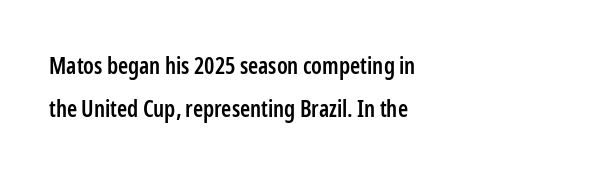
Caption: multi-line text, flush left, ragged right. Students, note that the glyphs here touch the page at normal intervals. Letters rest on an invisible, unmarked baseline. Weight check: semibold — heavier than regular, not quite bold. Posture: straight, roman, zero tilt.
